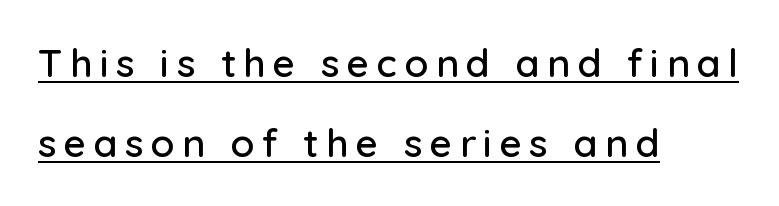
The string is rendered with underlining switched on. Notice how the passage keeps a crisp vertical edge on the left only. This sample has the flowing, uneven cadence of proportional lettering. Loosely led — the rows are spread out. When letters stand straight like this, we call the style roman or upright. The type family on display is of the sans-serif kind.
